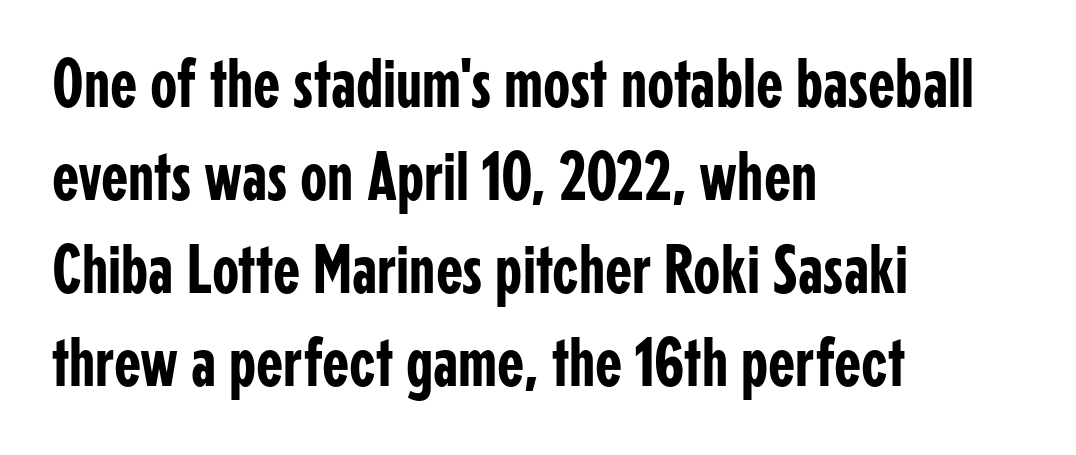
The passage is arranged the way most books set body copy — flush left. The glyphs in this specimen are sans serif. Looks like regular typesetting: each glyph gets only the width it needs. The face used here is rendered with its standard letterfit.
